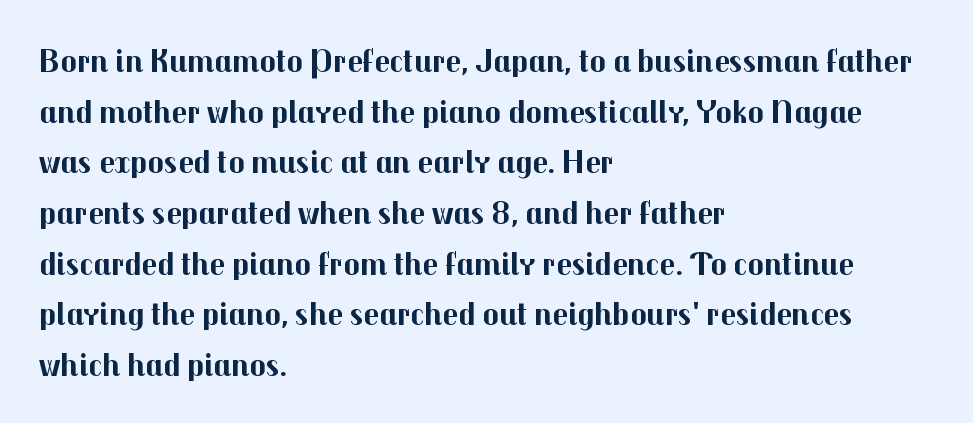
{"serif": "no", "italic": "no", "bold": "yes", "weight": "bold", "width": "normal", "stroke_contrast": "medium", "x_height": "medium", "monospaced": "no", "underline": "no", "align": "left", "line_spacing": "normal", "line_spacing_ratio": 1.49, "letter_spacing": "normal", "letter_spacing_em": 0.0, "glyph_px": 34}
